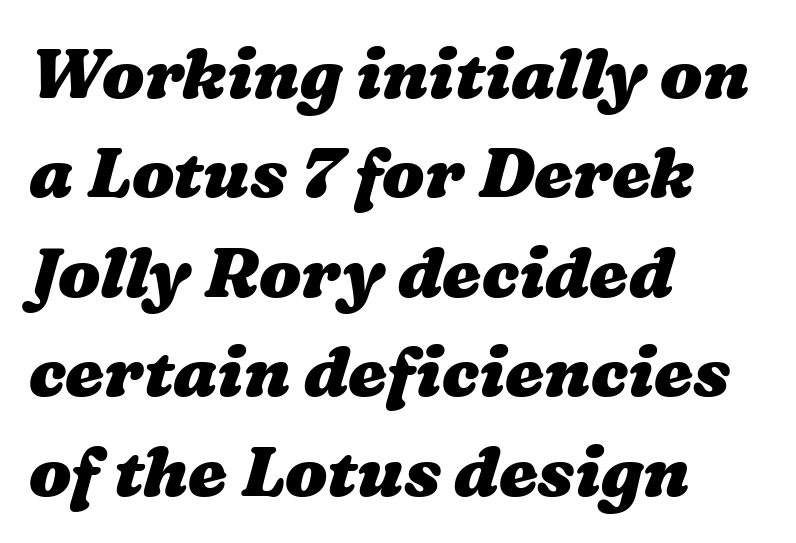
Q: Is the text bold? A: Yes.
Q: Is the text underlined? A: No.
Q: How is the paragraph aligned? A: Left-aligned.
Q: Is the spacing between letters normal or unusually wide? A: Normal.
Q: Is the spacing between lines tight, normal or loose? A: Normal.
Q: Width (condensed, normal, or wide)? A: Wide.
Q: Stroke contrast? A: Medium.
Q: x-height? A: Medium.
Q: Monospaced? A: No.
